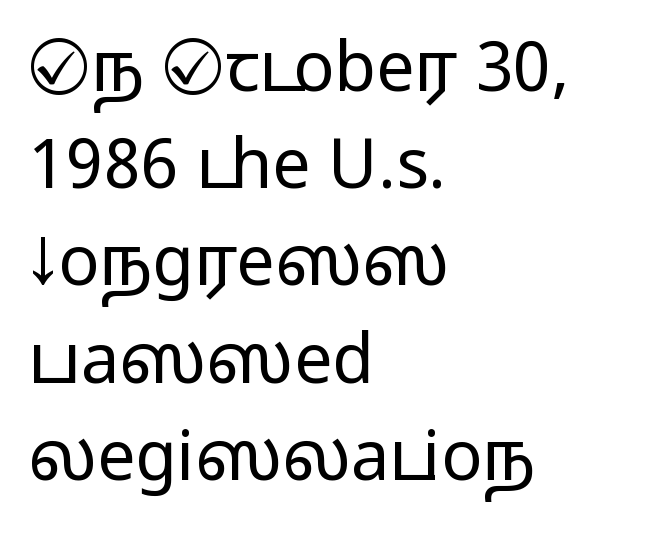
Q: Is the text italic (slanted)? A: No, it is upright.
Q: Is the typeface a serif or a sans-serif typeface? A: Sans-serif.
Q: Is the text underlined? A: No.
Q: How is the paragraph aligned? A: Left-aligned.
Q: Is the spacing between letters normal or unusually wide? A: Normal.
Q: Is the spacing between lines tight, normal or loose? A: Normal.
Q: Width (condensed, normal, or wide)? A: Wide.
Q: Stroke contrast? A: Medium.
Q: Monospaced? A: No.
